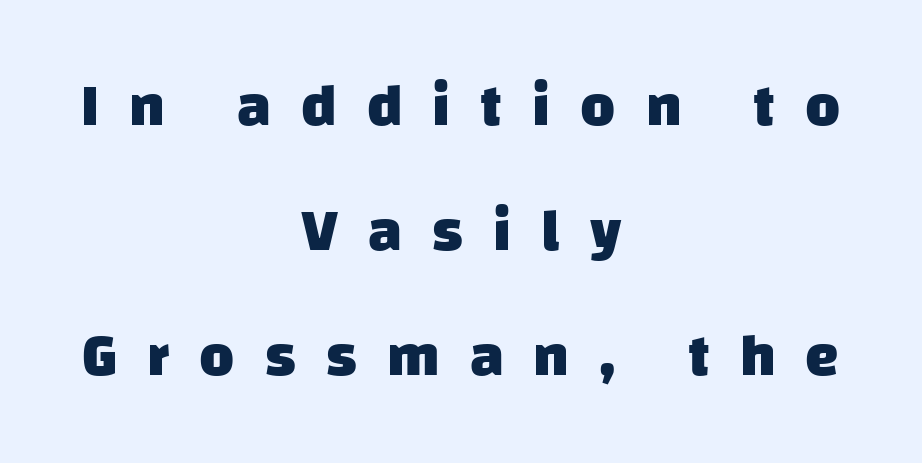
Q: Is the text bold? A: Yes.
Q: Is the typeface a serif or a sans-serif typeface? A: Sans-serif.
Q: Is the text underlined? A: No.
Q: How is the paragraph aligned? A: Centered.
Q: Is the spacing between letters normal or unusually wide? A: Unusually wide.
Q: Is the spacing between lines tight, normal or loose? A: Loose.
Q: Width (condensed, normal, or wide)? A: Normal.
Q: Stroke contrast? A: Low.
Q: x-height? A: Large.
Q: Monospaced? A: No.
